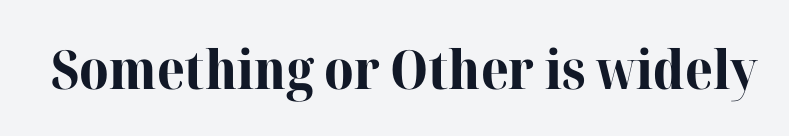
Q: Is the text bold? A: Yes.
Q: Is the text italic (slanted)? A: No, it is upright.
Q: Is the typeface a serif or a sans-serif typeface? A: Serif.
Q: Is the text underlined? A: No.
Q: Is the spacing between letters normal or unusually wide? A: Normal.
Q: Width (condensed, normal, or wide)? A: Normal.
Q: Stroke contrast? A: High.
Q: x-height? A: Medium.
Q: Monospaced? A: No.
